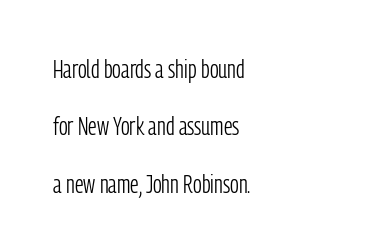
Characters follow at the spacing the type designer built in. Airy leading. Stem width sits at or under what a default text font uses. The space directly below the letters is spotless. Line starts are locked; line ends wander.
